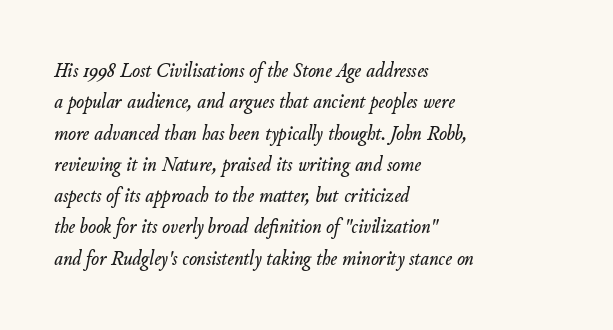
All the whitespace from short lines collects on the right. Words appear dense and cohesive because spacing is normal. The baseline area is clear. Does the lettering tilt? It does — this is italic.
